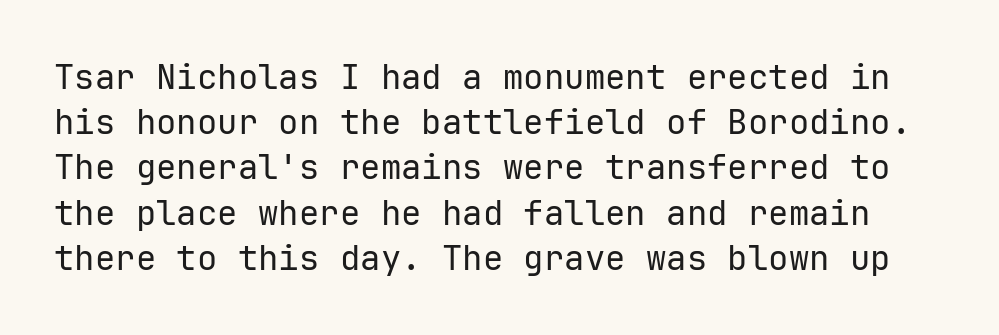
The image shows 34 px regular-weight sans-serif type, upright, monospaced; set normal line spacing (1.33x), normal letter spacing, not underlined; low stroke contrast and a medium x-height.
